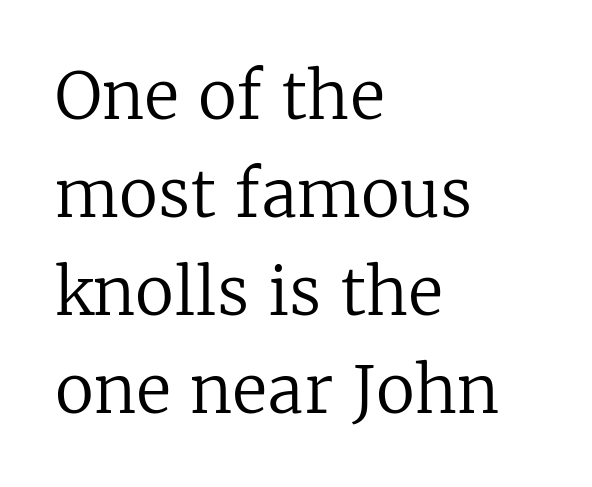
Descender tails drop into unmarked territory. The specimen reads as upright at a glance. The rendering uses natural spacing where letterforms have individual widths. The paragraph shown leans on its left margin. The space between consecutive lines is moderate. This is serif lettering, the kind often seen in printed books.
